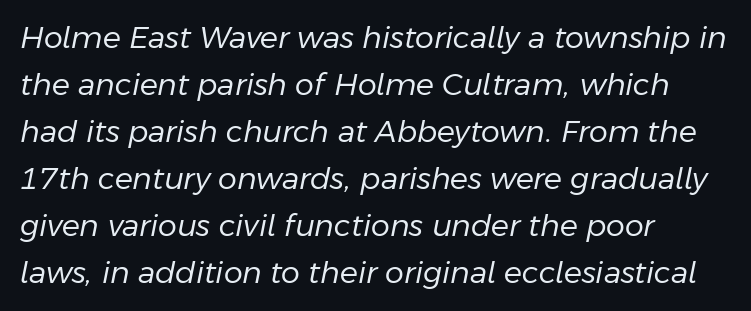
The image shows 30 px regular-weight type, italic (leaning right); set left-aligned, normal line spacing (1.57x), normal letter spacing, not underlined; low stroke contrast and a medium x-height.
